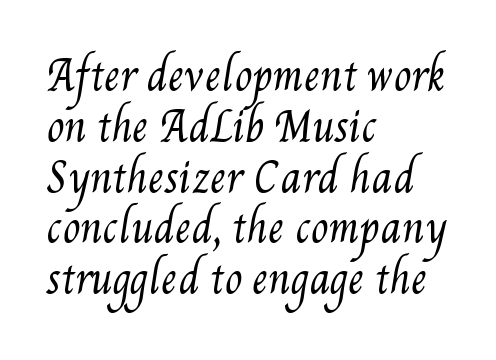
Short note: letters normally spaced. Notice how descenders clear the ascenders below comfortably — that's standard leading. Stroke thickness stays within the range of a standard reading face or lighter. The rendering uses natural spacing where letterforms have individual widths. The paragraph has a hard left edge and a soft right edge.
